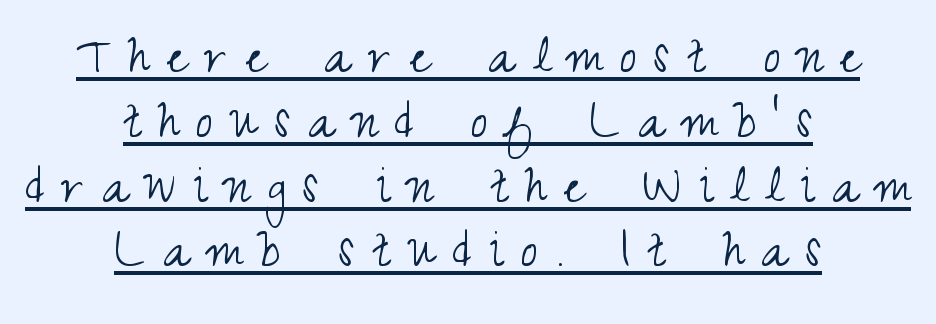
Q: Is the text bold? A: No.
Q: Is the text italic (slanted)? A: No, it is upright.
Q: Is the typeface a serif or a sans-serif typeface? A: Sans-serif.
Q: Is the text underlined? A: Yes.
Q: How is the paragraph aligned? A: Centered.
Q: Is the spacing between letters normal or unusually wide? A: Unusually wide.
Q: Is the spacing between lines tight, normal or loose? A: Tight.
Q: Width (condensed, normal, or wide)? A: Condensed.
Q: Stroke contrast? A: Medium.
Q: x-height? A: Small.
Q: Monospaced? A: No.
